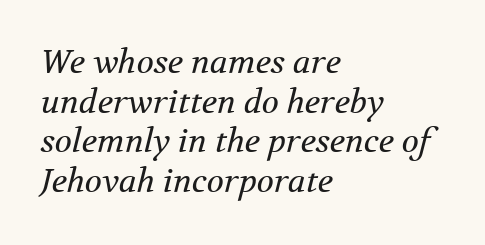
{"serif": "yes", "italic": "yes", "lean": "right", "slant_degrees": 12, "bold": "no", "weight": "regular", "width": "normal", "stroke_contrast": "medium", "x_height": "medium", "monospaced": "no", "underline": "no", "align": "left", "line_spacing_ratio": 1.24, "letter_spacing": "normal", "letter_spacing_em": 0.0, "glyph_px": 32}
